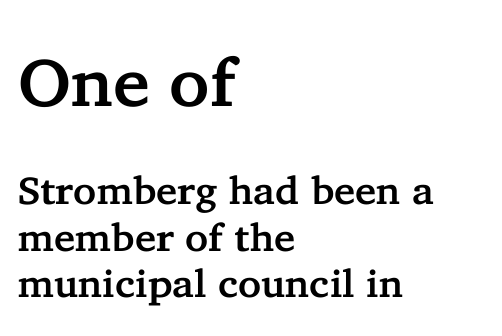
Q: Is the text italic (slanted)? A: No, it is upright.
Q: Is the typeface a serif or a sans-serif typeface? A: Serif.
Q: Is the text underlined? A: No.
Q: How is the paragraph aligned? A: Left-aligned.
Q: Is the spacing between letters normal or unusually wide? A: Normal.
Q: Which block of text is set in a larger size, the first (top) or the second (bottom)? A: The first (top) one.
Q: Width (condensed, normal, or wide)? A: Normal.
Q: Stroke contrast? A: Low.
Q: x-height? A: Medium.
Q: Monospaced? A: No.
